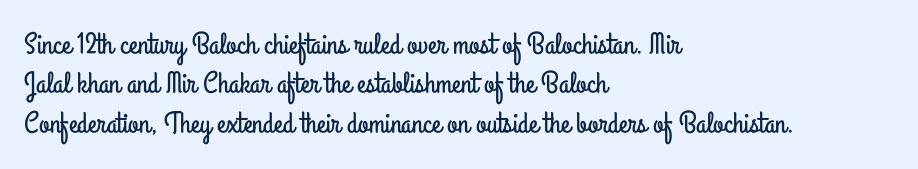
Typeset ragged right — the left edge is the straight one. The rendering keeps characters at their native spacing. Students, observe: this is what conventionally led text looks like. These lines are rendered in a variable-pitch font. The space beneath each line is pristine and unruled. Style check: upright.
